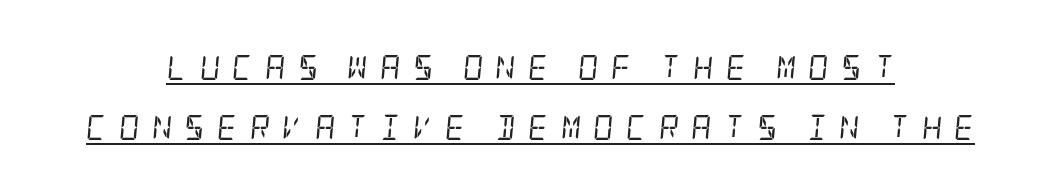
The image shows 25 px text type, italic (leaning right); set centered, loose line spacing (2.4x), unusually wide letter spacing (+0.49 em), underlined.
